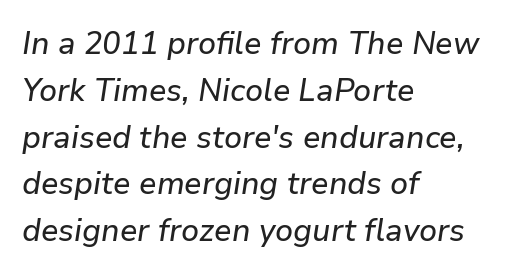
{"italic": "yes", "lean": "right", "slant_degrees": 9, "width": "normal", "stroke_contrast": "low", "x_height": "medium", "monospaced": "no", "underline": "no", "align": "left", "line_spacing": "normal", "line_spacing_ratio": 1.51, "letter_spacing": "normal", "letter_spacing_em": 0.0, "glyph_px": 31}
